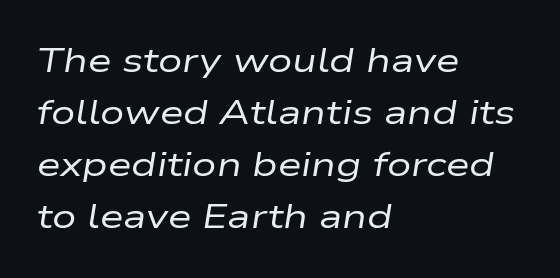
The rendering anchors every line to the left-hand side. A normal amount of white space separates one row of letters from the next. The weight tops out at a normal text grade. No word sits above an underline. Tracking value appears to be zero — textbook default spacing.
